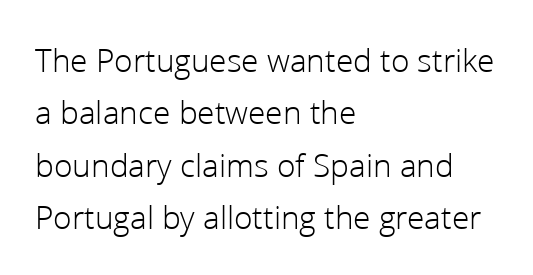
The image shows 34 px light sans-serif type, upright; set left-aligned, normal line spacing (1.54x), normal letter spacing, not underlined; low stroke contrast and a medium x-height.
